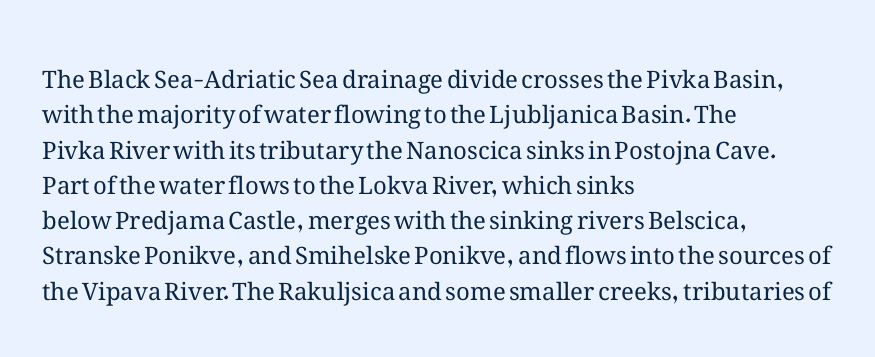
The image shows 24 px text type, upright; set left-aligned, normal line spacing (1.47x), normal letter spacing, not underlined.
